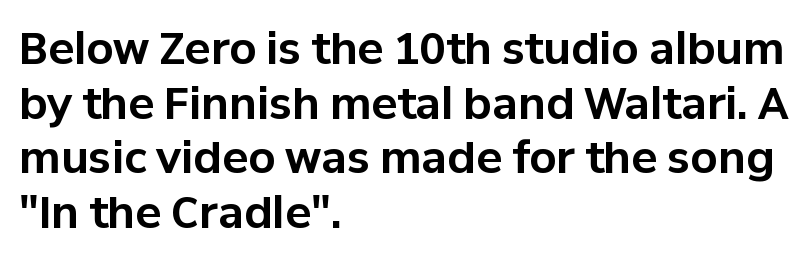
Look at the bottom of the vertical strokes: they stop flat, with no serifs. Alignment: flush left. Horizontal bands of white between lines are of average thickness. Think of a printed novel: that variable character pitch is what you see here.
